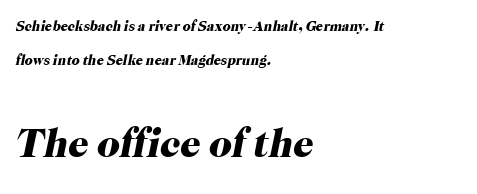
{"serif": "yes", "italic": "yes", "lean": "right", "slant_degrees": 12, "bold": "yes", "weight": "heavy", "width": "normal", "stroke_contrast": "high", "x_height": "medium", "monospaced": "no", "underline": "no", "align": "left", "line_spacing": "loose", "line_spacing_ratio": 2.4, "letter_spacing": "normal", "letter_spacing_em": 0.0, "larger_block": "second", "size_ratio": 2.86, "glyph_px": 40}
